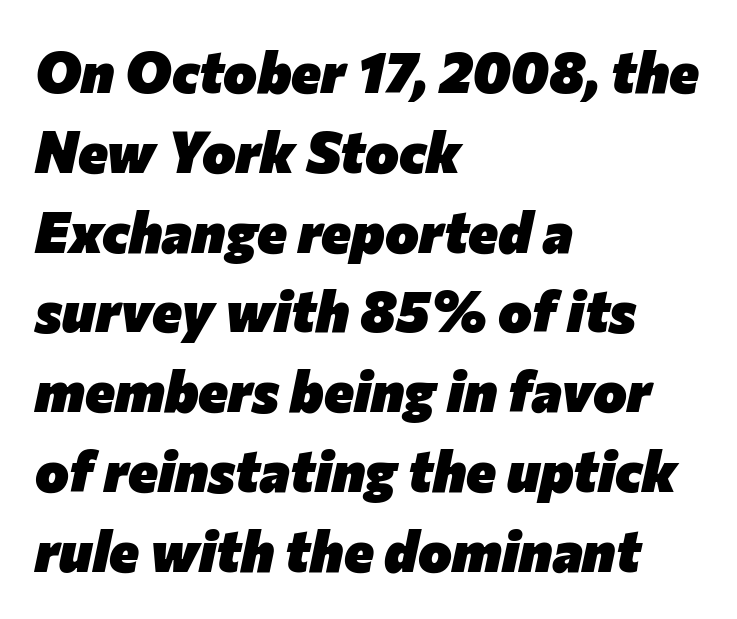
{"italic": "yes", "lean": "right", "slant_degrees": 12, "bold": "yes", "weight": "heavy", "width": "normal", "stroke_contrast": "low", "x_height": "medium", "monospaced": "no", "underline": "no", "align": "left", "line_spacing": "normal", "line_spacing_ratio": 1.4, "letter_spacing": "normal", "letter_spacing_em": 0.0, "glyph_px": 57}
